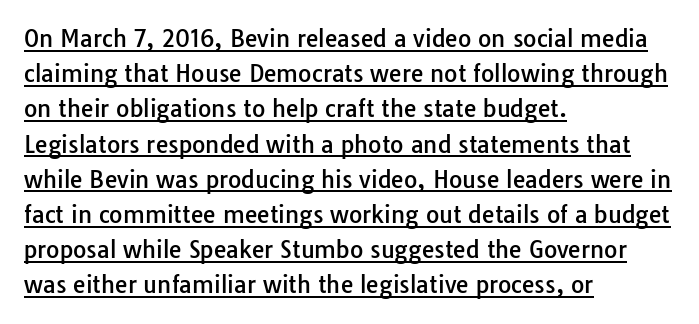
Q: Is the text italic (slanted)? A: No, it is upright.
Q: Is the text underlined? A: Yes.
Q: How is the paragraph aligned? A: Left-aligned.
Q: Is the spacing between letters normal or unusually wide? A: Normal.
Q: Is the spacing between lines tight, normal or loose? A: Normal.
